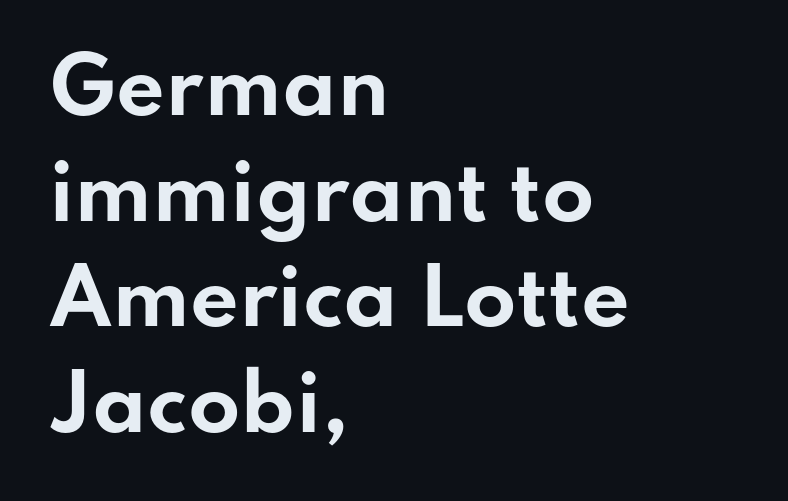
{"serif": "no", "italic": "no", "bold": "yes", "weight": "bold", "width": "wide", "stroke_contrast": "low", "x_height": "small", "monospaced": "no", "underline": "no", "align": "left", "line_spacing": "normal", "line_spacing_ratio": 1.39, "letter_spacing": "normal", "letter_spacing_em": 0.0, "glyph_px": 76}
